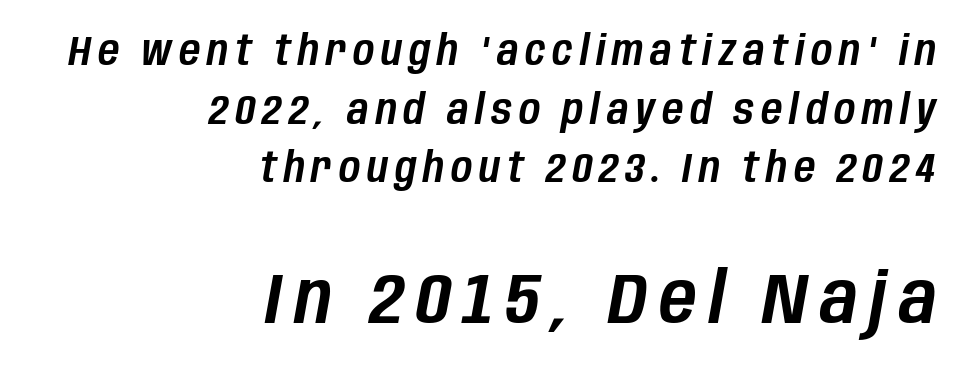
The image shows 72 px condensed type, italic (leaning right); set right-aligned, normal line spacing (1.43x), not underlined; the second (bottom) block is 1.76x larger; low stroke contrast and a large x-height.
